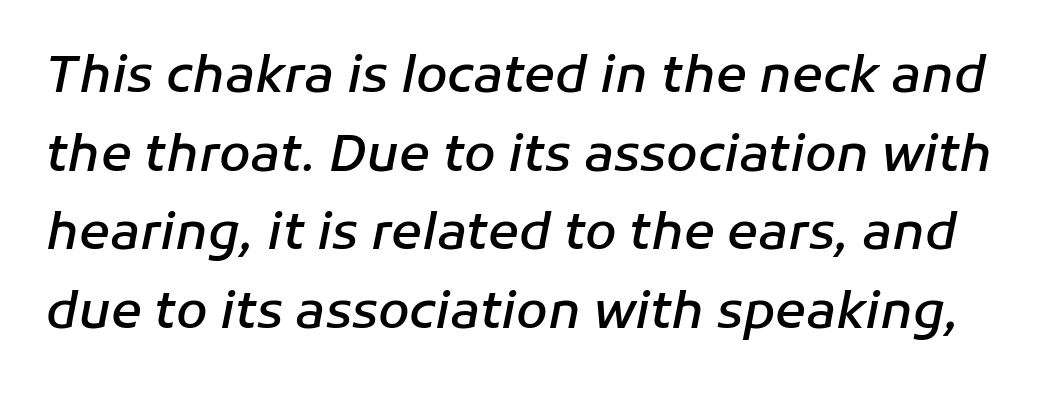
{"italic": "yes", "lean": "right", "slant_degrees": 11, "bold": "semi", "weight": "semibold", "width": "normal", "stroke_contrast": "low", "x_height": "medium", "monospaced": "no", "underline": "no", "line_spacing": "normal", "line_spacing_ratio": 1.54, "letter_spacing": "normal", "letter_spacing_em": 0.0, "glyph_px": 51}
